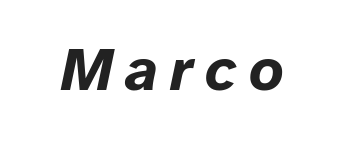
Beneath every word, the page is bare. Looks like regular typesetting: each glyph gets only the width it needs. The passage shown is emphatically bold. Notice how the stems are inclined rather than vertical — that's the hallmark of italics. How are the letters spaced? Widely, with obvious added tracking.
